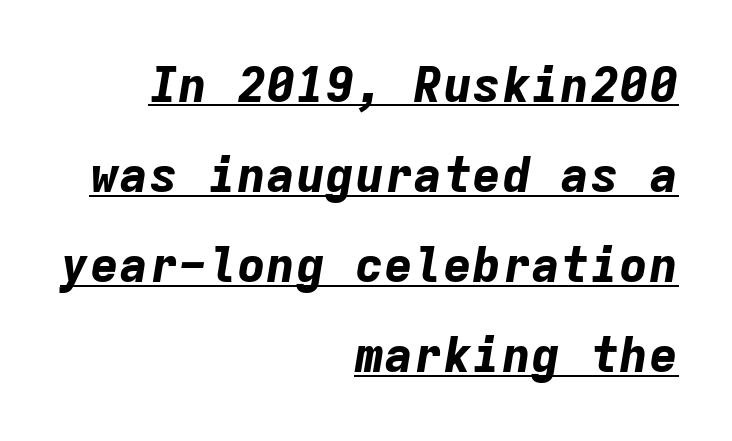
The image shows 49 px bold type, italic (leaning right), monospaced; set right-aligned, line spacing 1.84x, normal letter spacing, underlined; low stroke contrast and a medium x-height.
